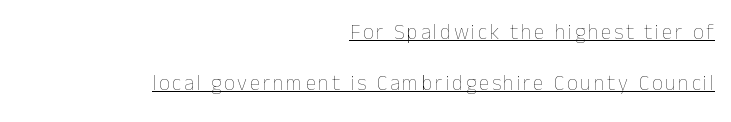
Caption: lettering with a line underneath. Loosely led — the rows are spread out. This is roman type, the default non-slanted kind. Compared with a typical body face, this is equally light or lighter still. Teacher's note: observe the even right margin — that is flush-right alignment.
